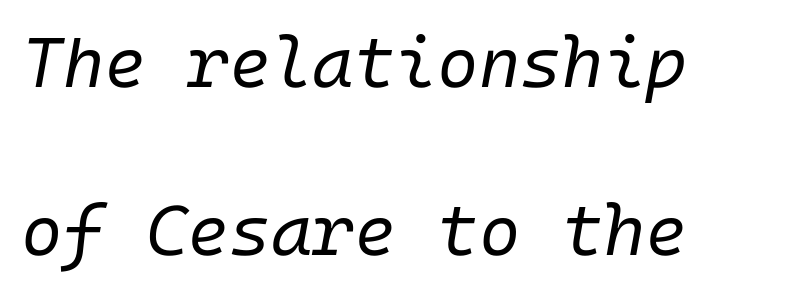
{"italic": "yes", "lean": "right", "slant_degrees": 10, "bold": "no", "weight": "regular", "width": "normal", "stroke_contrast": "low", "x_height": "medium", "underline": "no", "align": "left", "line_spacing": "loose", "line_spacing_ratio": 2.37, "letter_spacing": "normal", "letter_spacing_em": 0.0, "glyph_px": 71}
